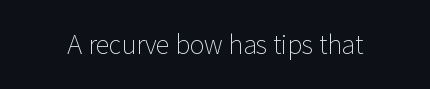
{"italic": "no", "bold": "no", "underline": "no", "letter_spacing": "normal", "letter_spacing_em": 0.0, "glyph_px": 25}
